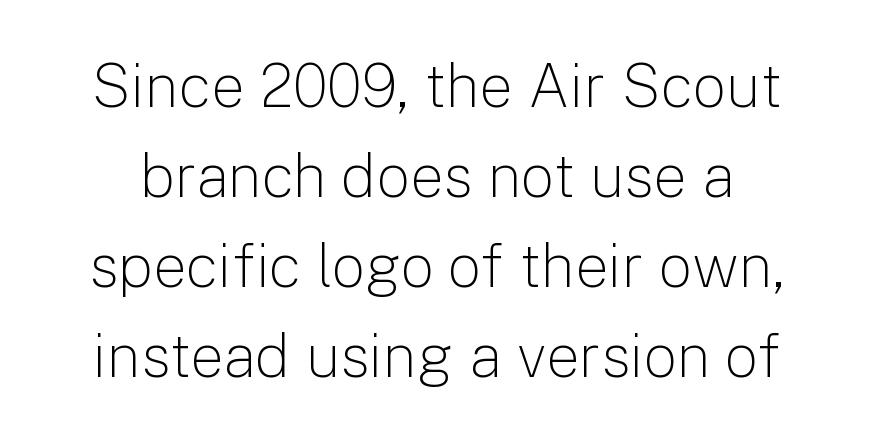
The image shows 60 px light sans-serif type, upright; set normal line spacing (1.5x), normal letter spacing, not underlined; low stroke contrast and a medium x-height.
